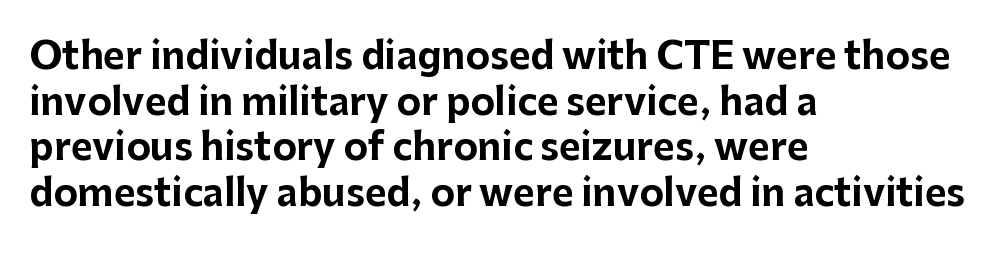
Q: Is the text bold? A: Yes.
Q: Is the text italic (slanted)? A: No, it is upright.
Q: Is the typeface a serif or a sans-serif typeface? A: Sans-serif.
Q: Is the text underlined? A: No.
Q: How is the paragraph aligned? A: Left-aligned.
Q: Is the spacing between letters normal or unusually wide? A: Normal.
Q: Width (condensed, normal, or wide)? A: Normal.
Q: Stroke contrast? A: Low.
Q: x-height? A: Medium.
Q: Monospaced? A: No.
